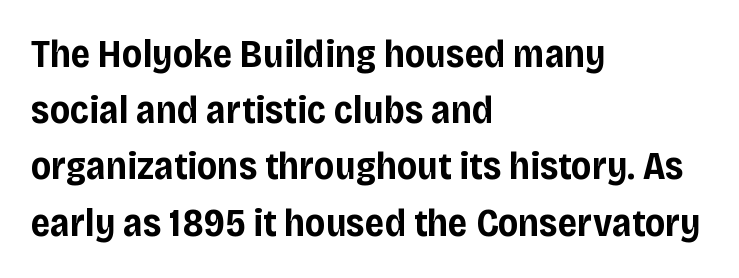
{"serif": "no", "italic": "no", "bold": "yes", "weight": "bold", "width": "normal", "stroke_contrast": "low", "x_height": "large", "monospaced": "no", "underline": "no", "align": "left", "line_spacing": "normal", "line_spacing_ratio": 1.48, "letter_spacing": "normal", "letter_spacing_em": 0.0, "glyph_px": 38}
